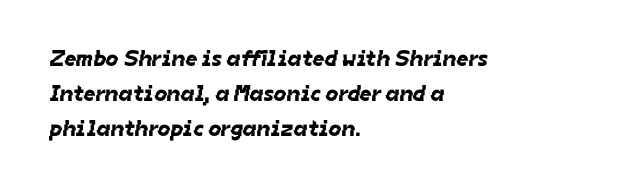
The image shows 23 px text type; set left-aligned, normal line spacing (1.53x), normal letter spacing, not underlined.
